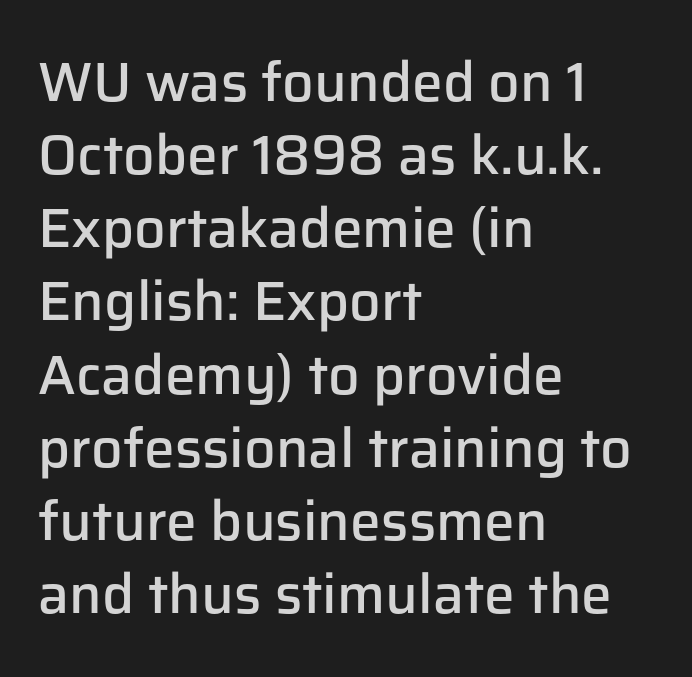
Q: Is the text bold? A: Semi-bold.
Q: Is the text italic (slanted)? A: No, it is upright.
Q: Is the typeface a serif or a sans-serif typeface? A: Sans-serif.
Q: Is the text underlined? A: No.
Q: How is the paragraph aligned? A: Left-aligned.
Q: Is the spacing between letters normal or unusually wide? A: Normal.
Q: Is the spacing between lines tight, normal or loose? A: Normal.
Q: Width (condensed, normal, or wide)? A: Normal.
Q: Stroke contrast? A: Low.
Q: x-height? A: Medium.
Q: Monospaced? A: No.
